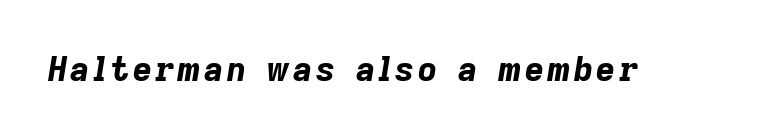
Q: Is the text bold? A: Yes.
Q: Is the text italic (slanted)? A: Yes, it leans right by about 9 degrees.
Q: Is the text underlined? A: No.
Q: Width (condensed, normal, or wide)? A: Normal.
Q: Stroke contrast? A: Low.
Q: x-height? A: Medium.
Q: Monospaced? A: No.
